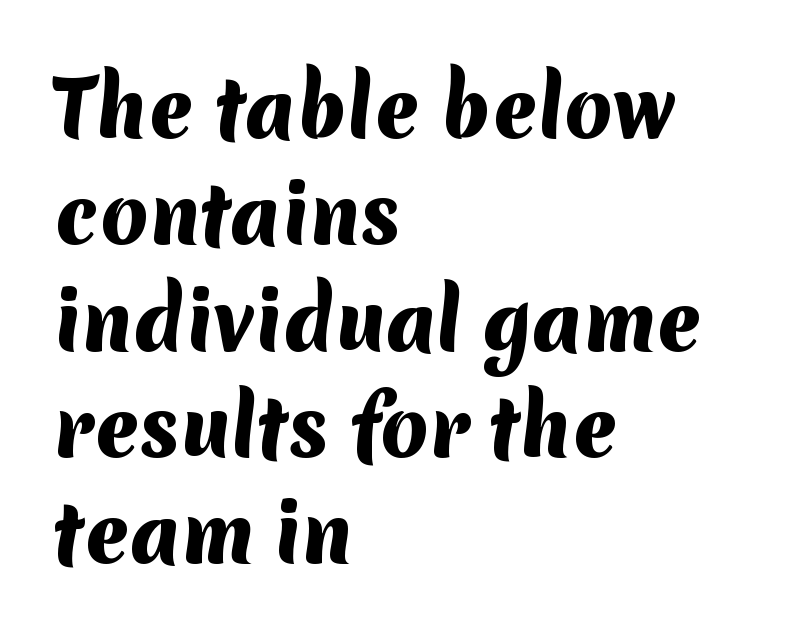
The image shows 77 px heavy sans-serif type; set left-aligned, normal line spacing (1.38x), normal letter spacing, not underlined; medium stroke contrast and a medium x-height.
